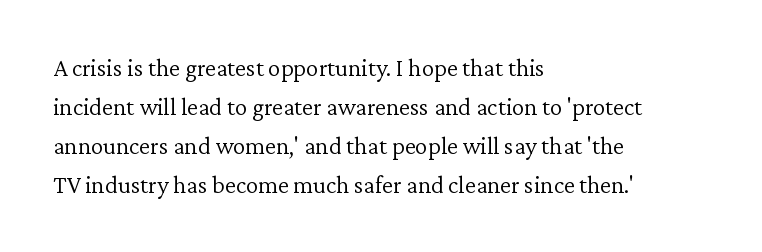
The image shows 25 px text type, upright; set left-aligned, normal line spacing (1.56x), normal letter spacing, not underlined.
